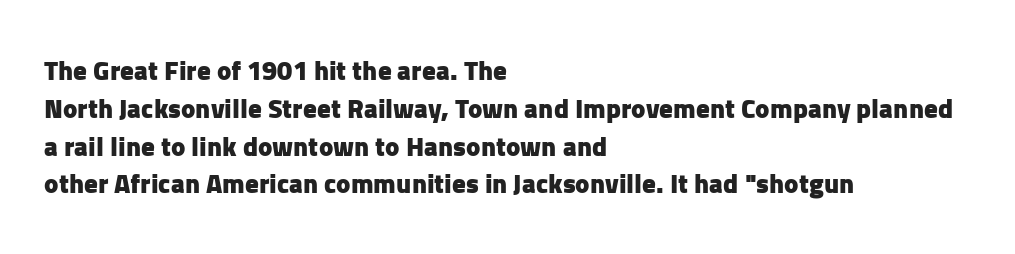
Line spacing here is normal. The baseline area is clear. This sample uses an upright cut, with every glyph sitting square on the baseline. These lines keep a tight, regular rhythm from letter to letter. Line beginnings align vertically; line endings do not.
